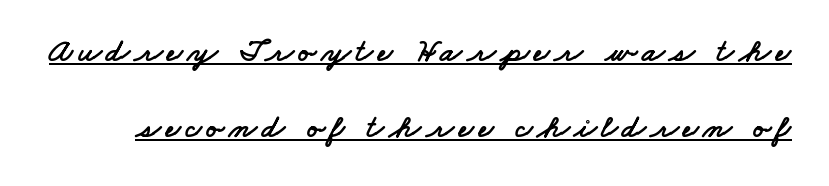
Q: Is the typeface a serif or a sans-serif typeface? A: Sans-serif.
Q: Is the text underlined? A: Yes.
Q: Is the spacing between lines tight, normal or loose? A: Loose.
Q: Width (condensed, normal, or wide)? A: Wide.
Q: Stroke contrast? A: Low.
Q: x-height? A: Small.
Q: Monospaced? A: No.
